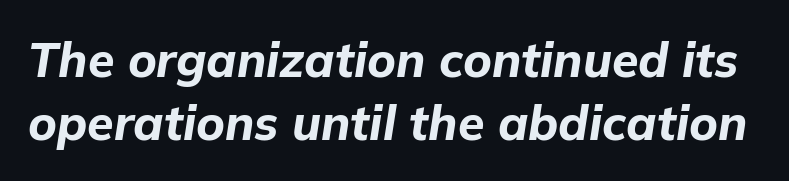
The image shows 48 px bold type, italic (leaning right); set normal line spacing (1.32x), normal letter spacing, not underlined; low stroke contrast and a medium x-height.
